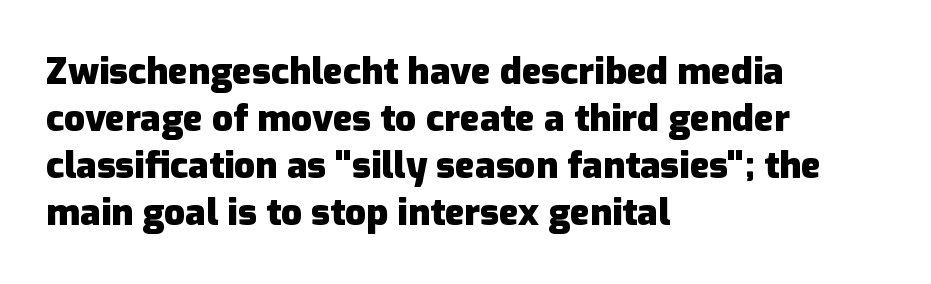
{"serif": "no", "italic": "no", "bold": "yes", "weight": "heavy", "width": "normal", "stroke_contrast": "low", "x_height": "medium", "monospaced": "no", "underline": "no", "align": "left", "line_spacing": "normal", "line_spacing_ratio": 1.27, "letter_spacing": "normal", "letter_spacing_em": 0.0, "glyph_px": 37}
